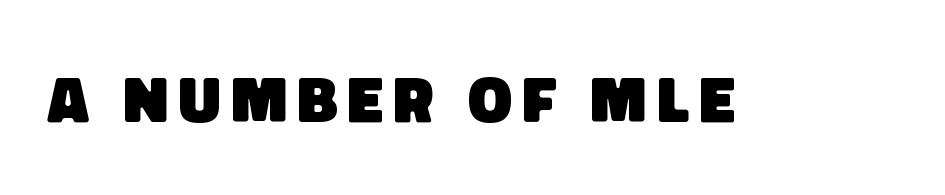
{"serif": "no", "bold": "yes", "weight": "heavy", "width": "normal", "stroke_contrast": "low", "x_height": "large", "monospaced": "no", "underline": "no", "glyph_px": 66}
